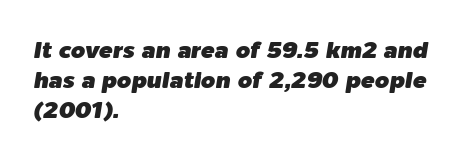
{"italic": "yes", "lean": "right", "slant_degrees": 9, "underline": "no", "align": "left", "line_spacing": "normal", "line_spacing_ratio": 1.31, "letter_spacing": "normal", "letter_spacing_em": 0.0, "glyph_px": 23}
